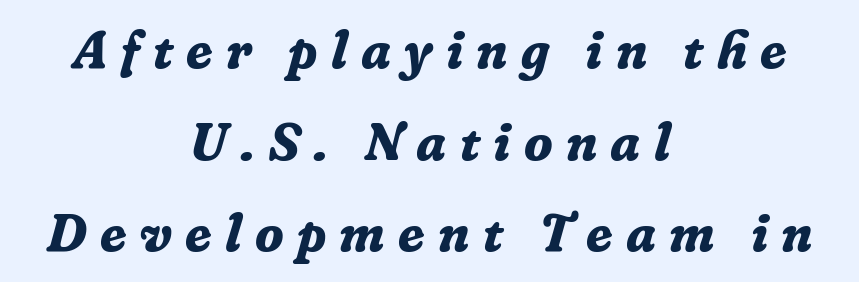
{"serif": "yes", "italic": "yes", "lean": "right", "slant_degrees": 16, "bold": "yes", "weight": "bold", "width": "normal", "stroke_contrast": "low", "x_height": "medium", "monospaced": "no", "underline": "no", "align": "center", "line_spacing_ratio": 1.73, "letter_spacing": "wide", "letter_spacing_em": 0.25, "glyph_px": 53}
